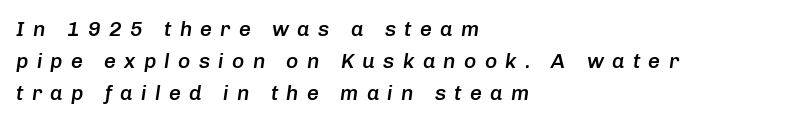
Posture: slanted. Left-aligned paragraph, ragged on the right. Descenders hang freely into open space. Weight check: semibold — heavier than regular, not quite bold.
